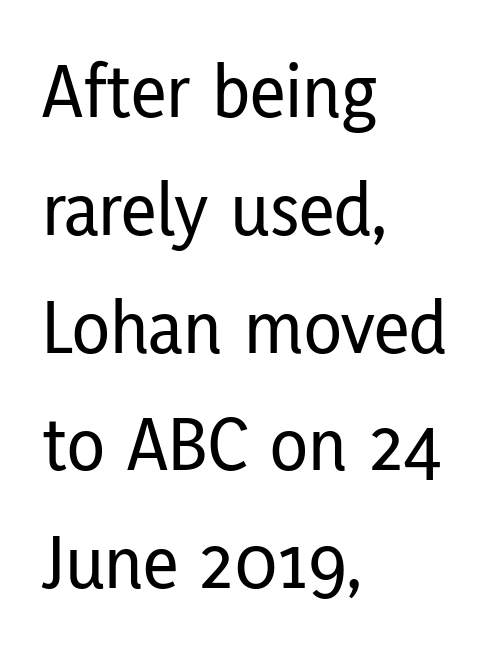
Looks like regular typesetting: each glyph gets only the width it needs. Tall strokes in this sample are plumb rather than angled. The text was rendered using a sans face with plain stroke endings. Reading down the block, your eye returns to a fixed left position each line. Look at the tracking — it's just the regular setting, nothing added. Successive baselines arrive at the customary interval.
